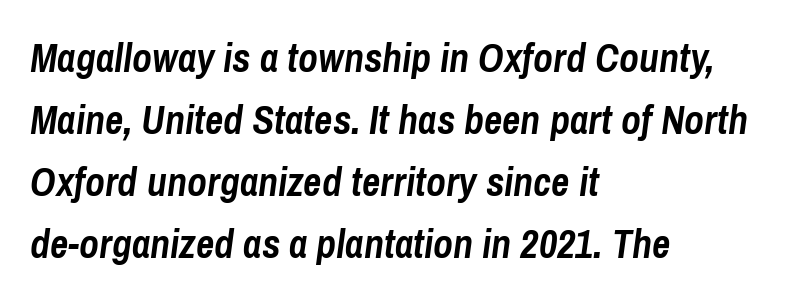
{"italic": "yes", "lean": "right", "slant_degrees": 8, "bold": "yes", "weight": "semibold", "width": "condensed", "stroke_contrast": "low", "x_height": "medium", "monospaced": "no", "underline": "no", "align": "left", "line_spacing": "normal", "line_spacing_ratio": 1.55, "letter_spacing": "normal", "letter_spacing_em": 0.0, "glyph_px": 40}
